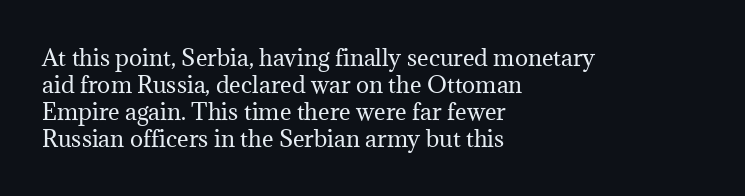
Q: Is the text bold? A: No.
Q: Is the text italic (slanted)? A: No, it is upright.
Q: Is the text underlined? A: No.
Q: How is the paragraph aligned? A: Left-aligned.
Q: Is the spacing between letters normal or unusually wide? A: Normal.
